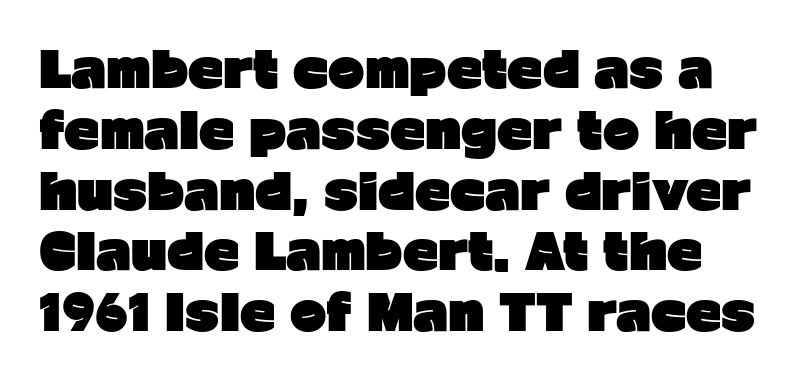
Does extra space separate the letters? No, they use regular spacing. The letters carry no serifs — their stems end cleanly without finishing strokes. Posture: upright roman. What weight is shown? A full bold with thick strokes.
